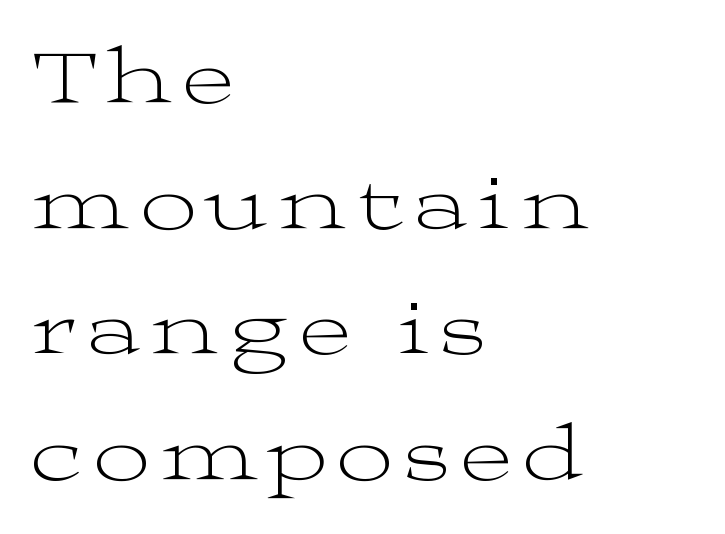
The image shows 79 px light, wide serif type, upright; set left-aligned, normal line spacing (1.59x), not underlined; medium stroke contrast and a medium x-height.
